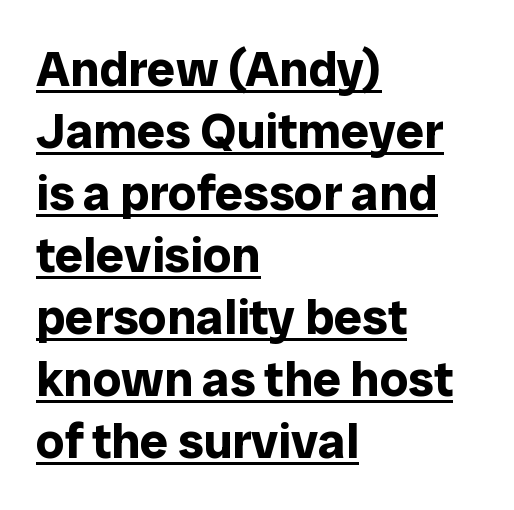
Q: Is the text bold? A: Yes.
Q: Is the text italic (slanted)? A: No, it is upright.
Q: Is the typeface a serif or a sans-serif typeface? A: Sans-serif.
Q: Is the text underlined? A: Yes.
Q: How is the paragraph aligned? A: Left-aligned.
Q: Is the spacing between letters normal or unusually wide? A: Normal.
Q: Width (condensed, normal, or wide)? A: Normal.
Q: Stroke contrast? A: Low.
Q: x-height? A: Medium.
Q: Monospaced? A: No.
